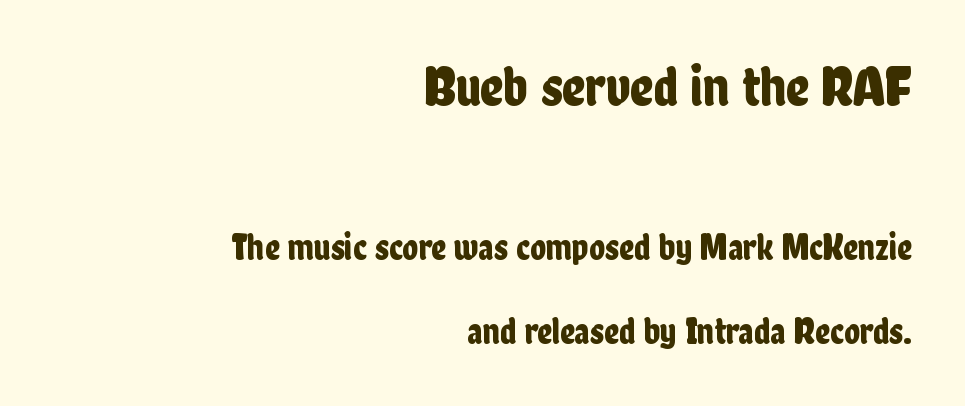
The image shows 56 px condensed sans-serif type, upright; set right-aligned, loose line spacing (2.27x), normal letter spacing, not underlined; the first (top) block is 1.51x larger; low stroke contrast and a medium x-height.
